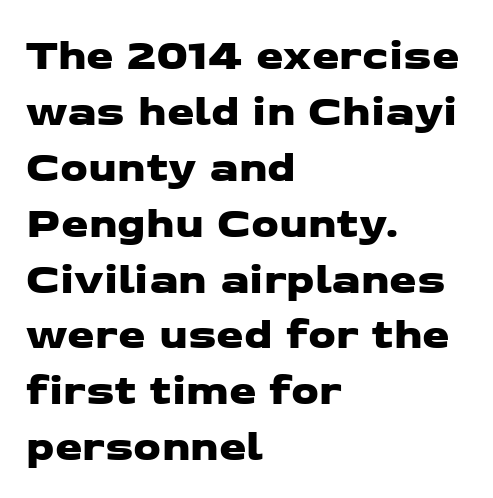
Words float on clear page, feet unadorned. The face used here is proportionally spaced, like ordinary book or web type. Standard letterfit; no display-style spreading of the glyphs. The typesetter chose a ragged-right arrangement here.
